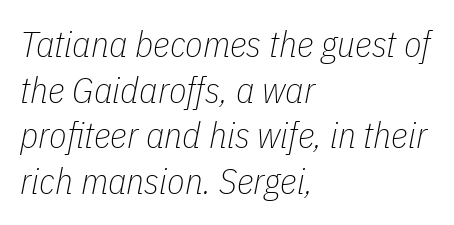
The image shows 36 px thin, condensed type, italic (leaning right); set left-aligned, normal line spacing (1.27x), normal letter spacing, not underlined; low stroke contrast and a medium x-height.
